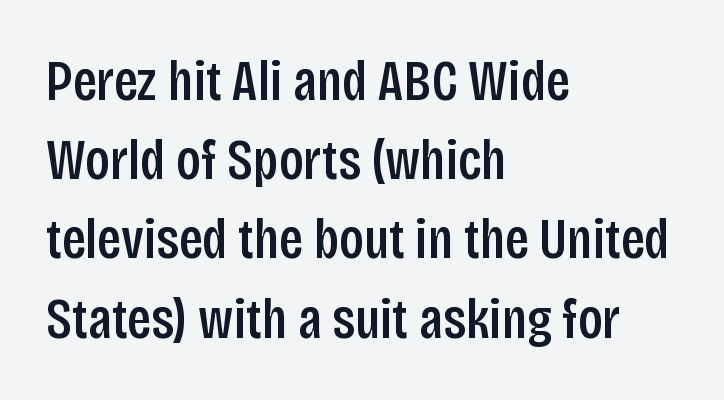
The letters sit at their default tracking, neither squeezed nor spread. Horizontally, the lines are justified to the leading edge only. Here the designer chose a conventional face with non-uniform glyph widths. A clean baseline with only descenders dipping below it. The rendering shows plain stroke endings on the letterforms — a sans-serif design.
